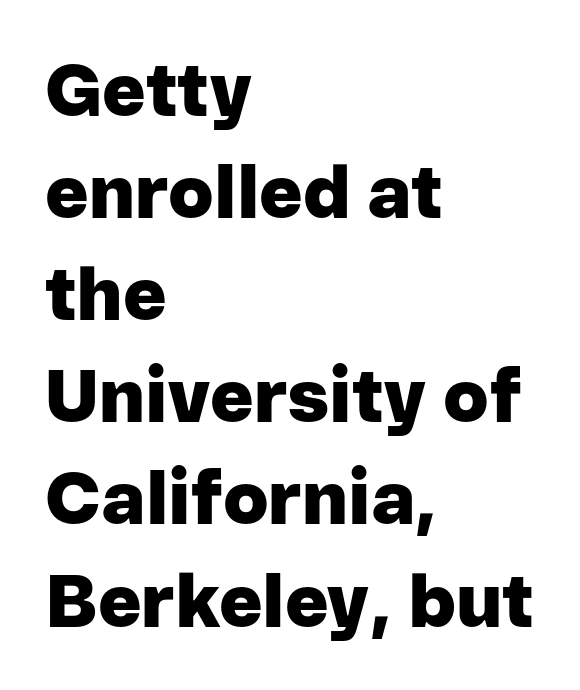
Q: Is the text bold? A: Yes.
Q: Is the text italic (slanted)? A: No, it is upright.
Q: Is the typeface a serif or a sans-serif typeface? A: Sans-serif.
Q: Is the text underlined? A: No.
Q: How is the paragraph aligned? A: Left-aligned.
Q: Is the spacing between letters normal or unusually wide? A: Normal.
Q: Is the spacing between lines tight, normal or loose? A: Normal.
Q: Width (condensed, normal, or wide)? A: Normal.
Q: Stroke contrast? A: Low.
Q: x-height? A: Medium.
Q: Monospaced? A: No.
